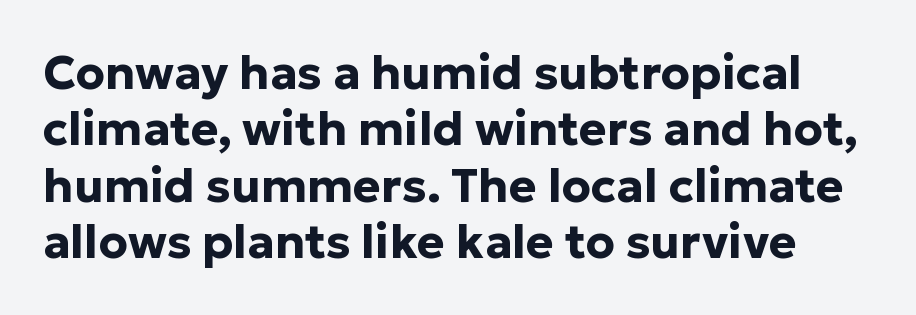
Q: Is the text bold? A: Yes.
Q: Is the text italic (slanted)? A: No, it is upright.
Q: Is the typeface a serif or a sans-serif typeface? A: Sans-serif.
Q: Is the text underlined? A: No.
Q: Is the spacing between letters normal or unusually wide? A: Normal.
Q: Width (condensed, normal, or wide)? A: Normal.
Q: Stroke contrast? A: Low.
Q: x-height? A: Medium.
Q: Monospaced? A: No.
